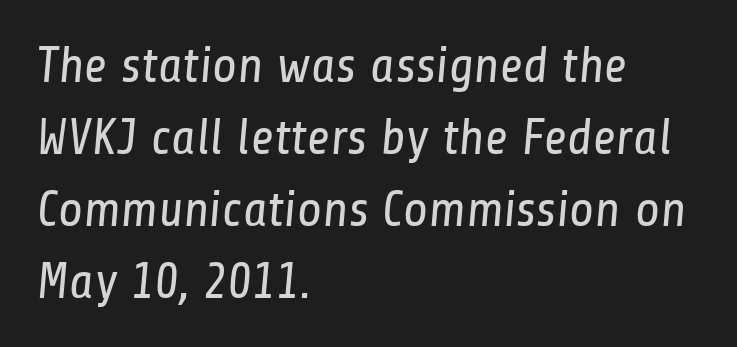
{"serif": "no", "bold": "no", "weight": "regular", "width": "condensed", "stroke_contrast": "low", "x_height": "medium", "monospaced": "no", "underline": "no", "align": "left", "line_spacing": "normal", "line_spacing_ratio": 1.41, "letter_spacing": "normal", "letter_spacing_em": 0.0, "glyph_px": 51}
